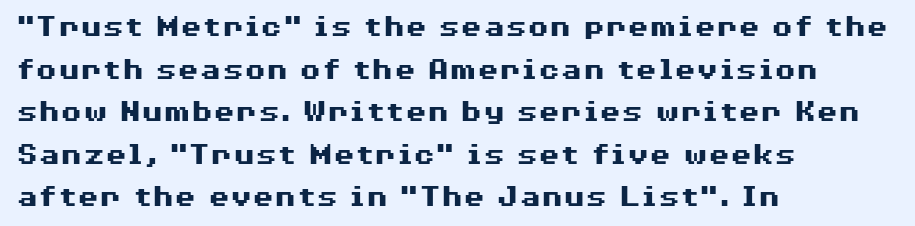
The image shows 32 px heavy, wide sans-serif type, upright; set left-aligned, normal line spacing (1.33x), normal letter spacing, not underlined; medium stroke contrast and a medium x-height.
